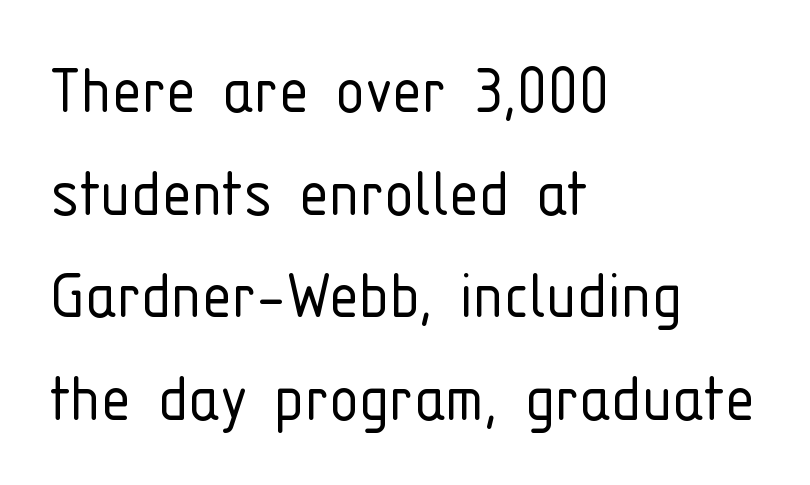
The image shows 75 px light, condensed sans-serif type, upright; set left-aligned, normal line spacing (1.37x), normal letter spacing, not underlined; low stroke contrast and a medium x-height.
